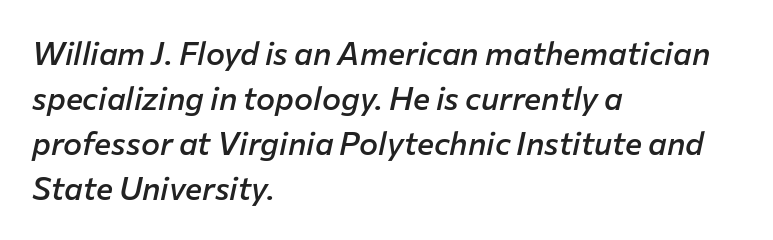
{"italic": "yes", "lean": "right", "slant_degrees": 12, "bold": "semi", "weight": "semibold", "width": "normal", "stroke_contrast": "low", "x_height": "medium", "monospaced": "no", "underline": "no", "align": "left", "line_spacing": "normal", "line_spacing_ratio": 1.41, "letter_spacing": "normal", "letter_spacing_em": 0.0, "glyph_px": 32}
